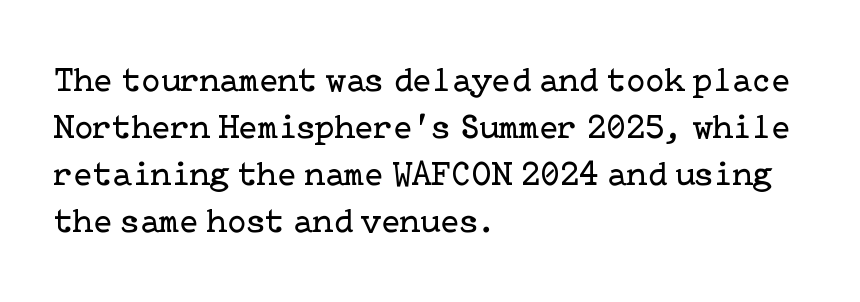
{"serif": "yes", "italic": "no", "bold": "no", "weight": "regular", "width": "normal", "stroke_contrast": "low", "x_height": "medium", "underline": "no", "align": "left", "line_spacing": "normal", "line_spacing_ratio": 1.34, "letter_spacing": "normal", "letter_spacing_em": 0.0, "glyph_px": 35}
